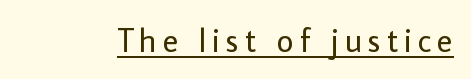
The image shows 33 px regular-weight sans-serif type, upright; set underlined; low stroke contrast and a medium x-height.
